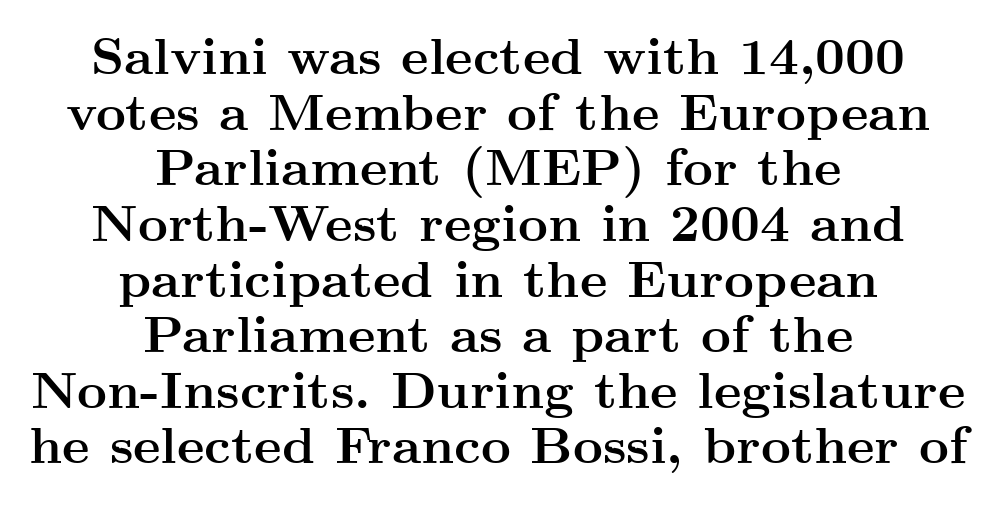
Q: Is the text bold? A: Yes.
Q: Is the text italic (slanted)? A: No, it is upright.
Q: Is the typeface a serif or a sans-serif typeface? A: Serif.
Q: Is the text underlined? A: No.
Q: How is the paragraph aligned? A: Centered.
Q: Is the spacing between letters normal or unusually wide? A: Normal.
Q: Is the spacing between lines tight, normal or loose? A: Tight.
Q: Width (condensed, normal, or wide)? A: Wide.
Q: Stroke contrast? A: Medium.
Q: x-height? A: Small.
Q: Monospaced? A: No.
